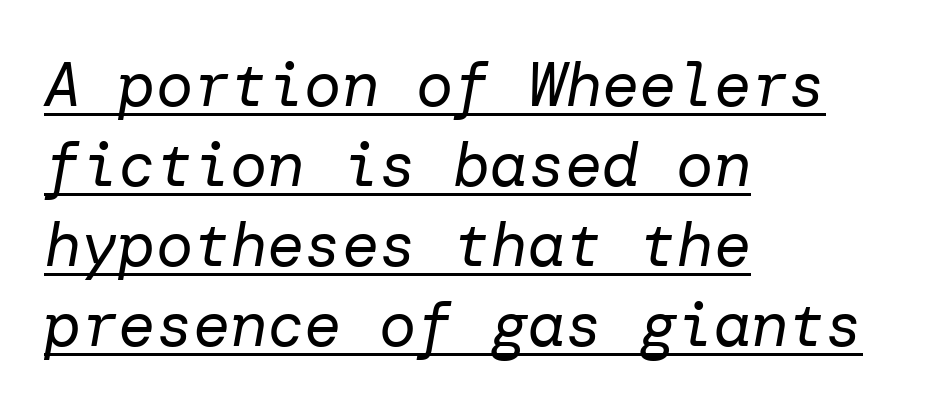
{"italic": "yes", "lean": "right", "slant_degrees": 10, "bold": "no", "weight": "regular", "width": "normal", "stroke_contrast": "low", "x_height": "medium", "underline": "yes", "align": "left", "line_spacing": "normal", "line_spacing_ratio": 1.29, "letter_spacing": "normal", "letter_spacing_em": 0.0, "glyph_px": 62}
